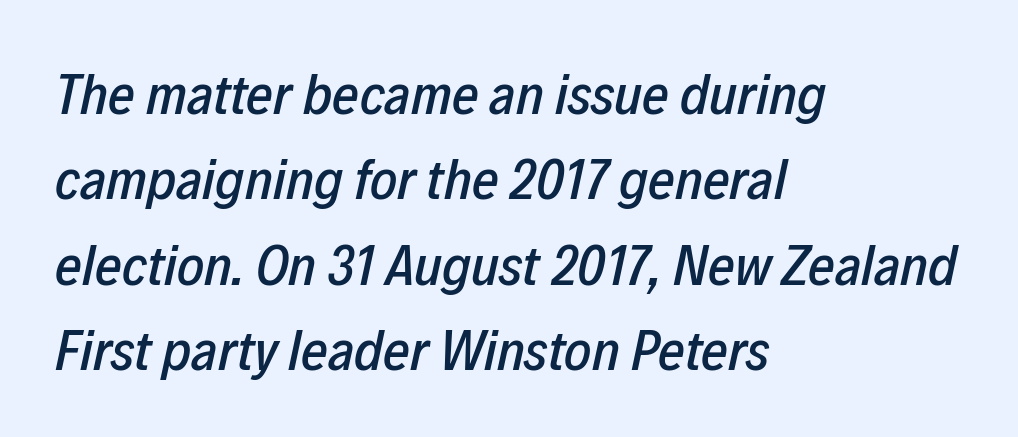
These lines stack with their left ends in a neat column. Honestly, the letter spacing is just normal — you wouldn't notice it. Interline gaps are of average width in this sample. Do the characters align in a grid? No, the font is proportional.
